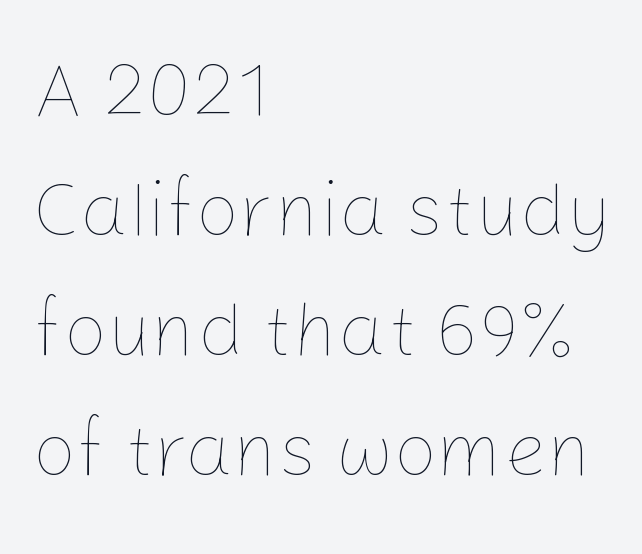
Baseline-to-baseline distance is the conventional proportion of letter height. The rag falls on the right side of this text block. Posture: vertical. Varying glyph widths throughout — classic text-font behaviour. The letters look calm and open, with moderate or lighter stems. The letterforms sit shoulder to shoulder at normal distance.
